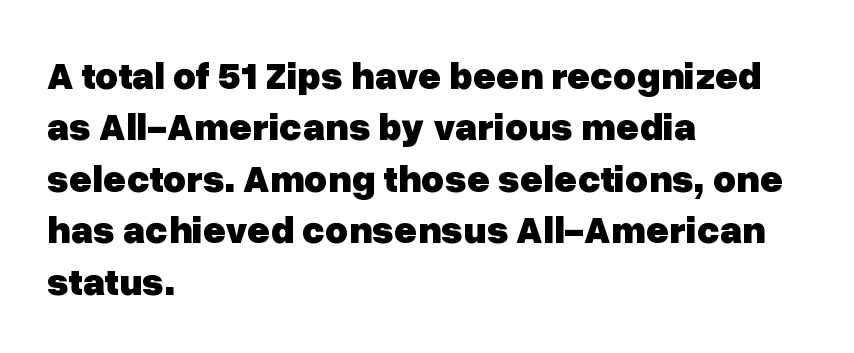
Alignment: flush left. These lines carry a lot of weight — the face is fully bold. In terms of letterform style, serifs are entirely absent. Has an underline been added? It has not.
